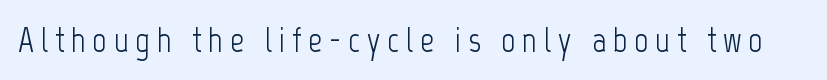
Q: Is the text bold? A: No.
Q: Is the text italic (slanted)? A: No, it is upright.
Q: Is the typeface a serif or a sans-serif typeface? A: Sans-serif.
Q: Is the text underlined? A: No.
Q: Width (condensed, normal, or wide)? A: Condensed.
Q: Stroke contrast? A: Low.
Q: x-height? A: Medium.
Q: Monospaced? A: No.
